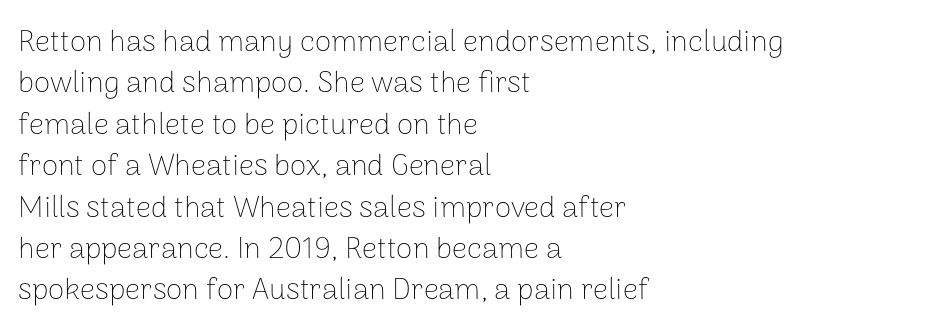
Q: Is the text bold? A: No.
Q: Is the text italic (slanted)? A: No, it is upright.
Q: Is the typeface a serif or a sans-serif typeface? A: Sans-serif.
Q: Is the text underlined? A: No.
Q: How is the paragraph aligned? A: Left-aligned.
Q: Is the spacing between letters normal or unusually wide? A: Normal.
Q: Is the spacing between lines tight, normal or loose? A: Normal.
Q: Width (condensed, normal, or wide)? A: Normal.
Q: Stroke contrast? A: Low.
Q: x-height? A: Medium.
Q: Monospaced? A: No.
